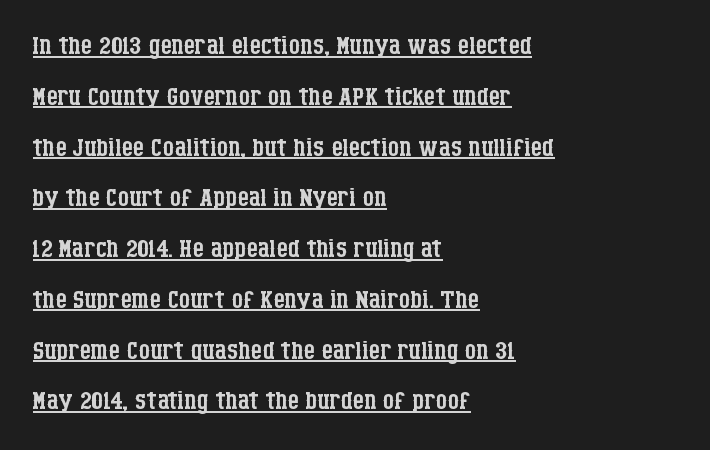
Q: Is the text bold? A: No.
Q: Is the text italic (slanted)? A: No, it is upright.
Q: Is the typeface a serif or a sans-serif typeface? A: Serif.
Q: Is the text underlined? A: Yes.
Q: How is the paragraph aligned? A: Left-aligned.
Q: Is the spacing between letters normal or unusually wide? A: Normal.
Q: Is the spacing between lines tight, normal or loose? A: Normal.
Q: Width (condensed, normal, or wide)? A: Condensed.
Q: Stroke contrast? A: Low.
Q: x-height? A: Large.
Q: Monospaced? A: No.
